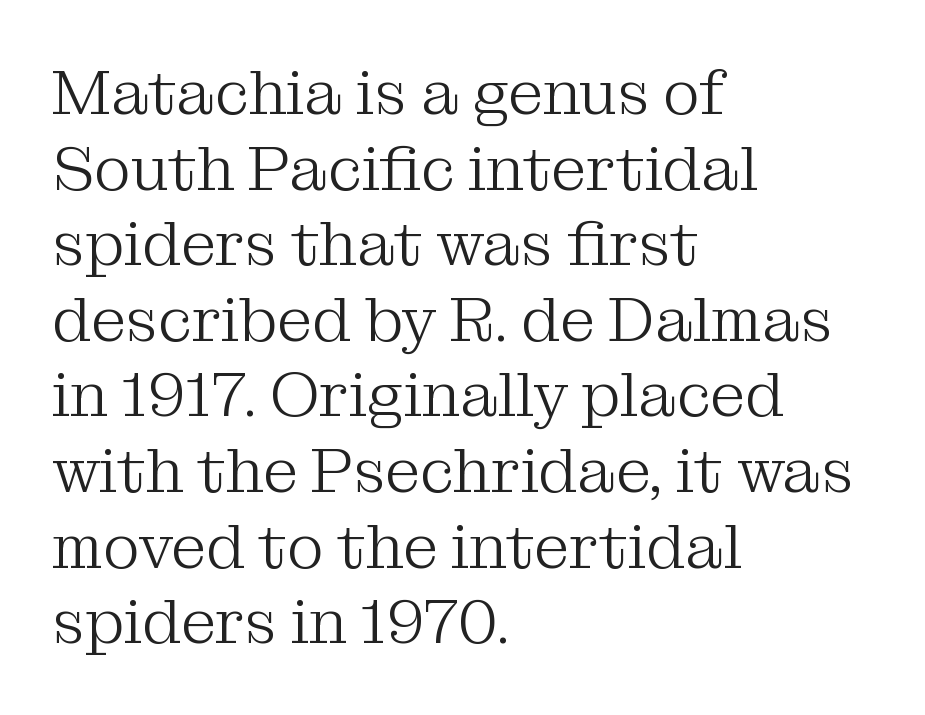
The image shows 63 px light serif type, upright; set left-aligned, line spacing 1.2x, normal letter spacing, not underlined; medium stroke contrast and a medium x-height.
